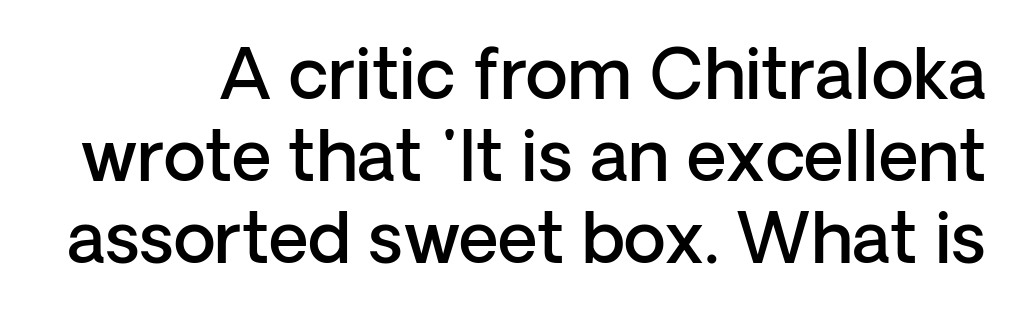
Q: Is the text bold? A: Semi-bold.
Q: Is the text italic (slanted)? A: No, it is upright.
Q: Is the typeface a serif or a sans-serif typeface? A: Sans-serif.
Q: Is the text underlined? A: No.
Q: Is the spacing between letters normal or unusually wide? A: Normal.
Q: Width (condensed, normal, or wide)? A: Normal.
Q: Stroke contrast? A: Low.
Q: x-height? A: Medium.
Q: Monospaced? A: No.
